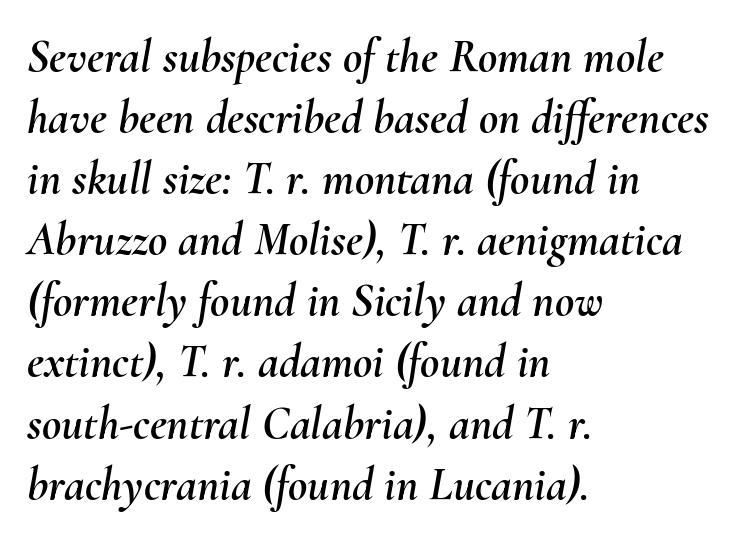
{"italic": "yes", "lean": "right", "slant_degrees": 10, "width": "normal", "stroke_contrast": "medium", "x_height": "small", "monospaced": "no", "underline": "no", "align": "left", "line_spacing": "normal", "line_spacing_ratio": 1.3, "letter_spacing": "normal", "letter_spacing_em": 0.0, "glyph_px": 47}
